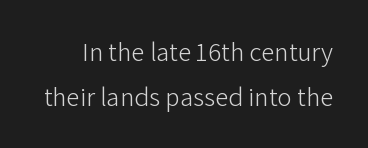
The image shows 27 px text type, upright; set normal line spacing (1.65x), normal letter spacing, not underlined.
